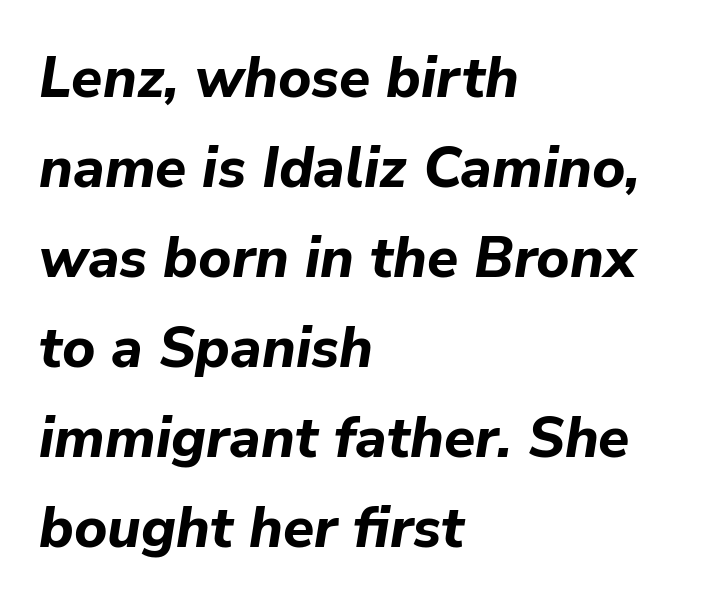
Q: Is the text bold? A: Yes.
Q: Is the text italic (slanted)? A: Yes, it leans right by about 9 degrees.
Q: Is the text underlined? A: No.
Q: How is the paragraph aligned? A: Left-aligned.
Q: Is the spacing between letters normal or unusually wide? A: Normal.
Q: Is the spacing between lines tight, normal or loose? A: Normal.
Q: Width (condensed, normal, or wide)? A: Normal.
Q: Stroke contrast? A: Low.
Q: x-height? A: Medium.
Q: Monospaced? A: No.
